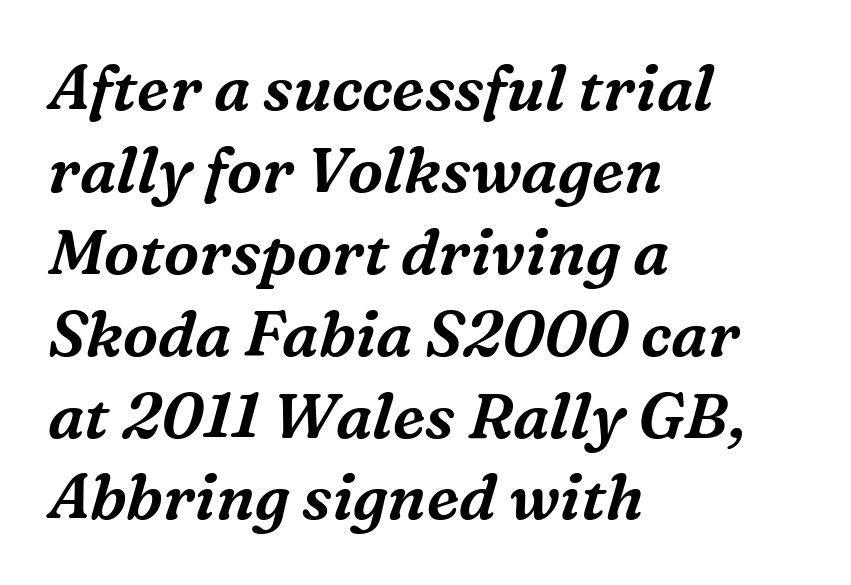
Serif or sans? Serif — the stroke terminals have little feet. How are the letters spaced? Ordinarily, with no added tracking. The leading is moderate, giving the passage an even texture. A typesetter would call this proportional, since set widths differ per character.
